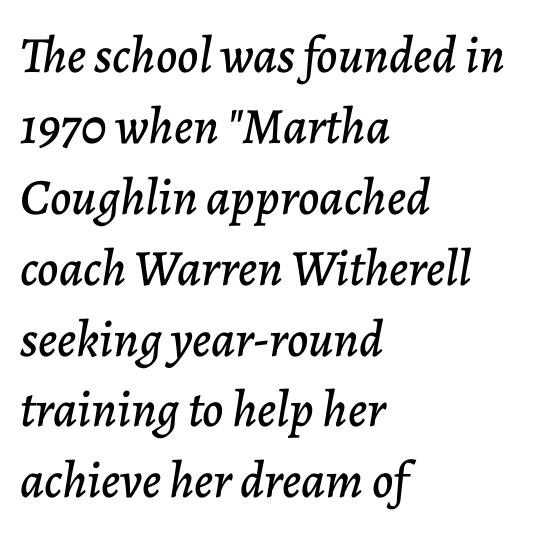
{"italic": "yes", "lean": "right", "slant_degrees": 7, "width": "normal", "stroke_contrast": "low", "x_height": "medium", "monospaced": "no", "underline": "no", "align": "left", "line_spacing": "normal", "line_spacing_ratio": 1.39, "letter_spacing": "normal", "letter_spacing_em": 0.0, "glyph_px": 51}
